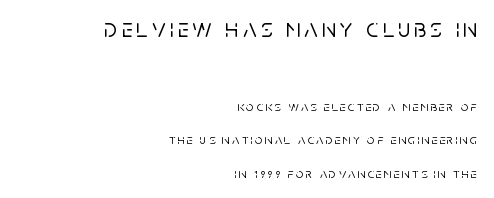
Lines of text with bare space underneath. This sample trades compactness for vertical openness between lines. Top chunk: large. Bottom chunk: small. The font's upright variant was chosen for this text. The rendering anchors every line to the right-hand side.
